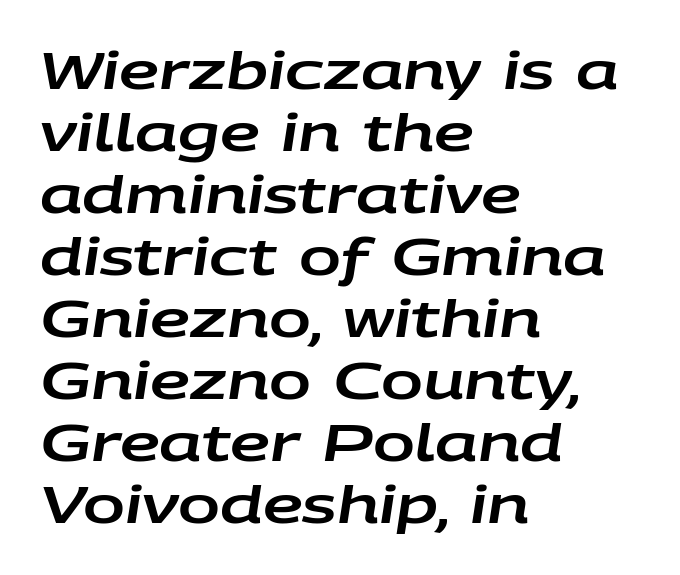
The image shows 50 px wide type, italic (leaning right); set left-aligned, line spacing 1.24x, normal letter spacing, not underlined; low stroke contrast and a large x-height.
